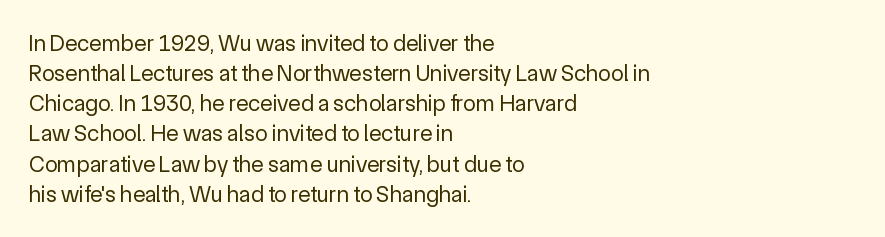
Q: Is the text bold? A: No.
Q: Is the text italic (slanted)? A: No, it is upright.
Q: Is the text underlined? A: No.
Q: How is the paragraph aligned? A: Left-aligned.
Q: Is the spacing between letters normal or unusually wide? A: Normal.
Q: Is the spacing between lines tight, normal or loose? A: Normal.
